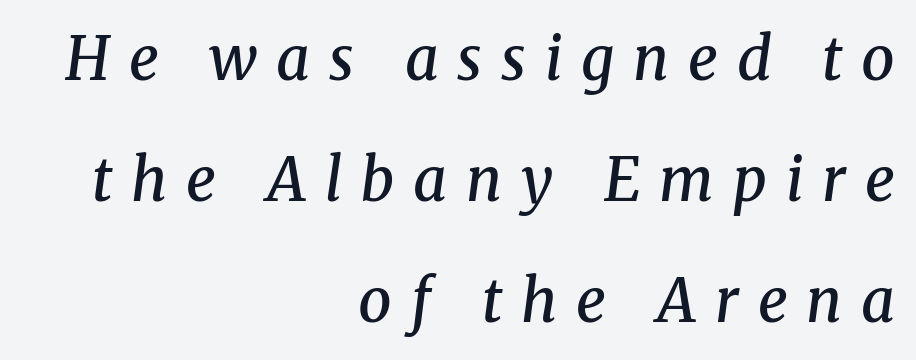
The image shows 59 px semibold serif type, italic (leaning right); set right-aligned, loose line spacing (2.05x), unusually wide letter spacing (+0.32 em), not underlined; medium stroke contrast and a medium x-height.
